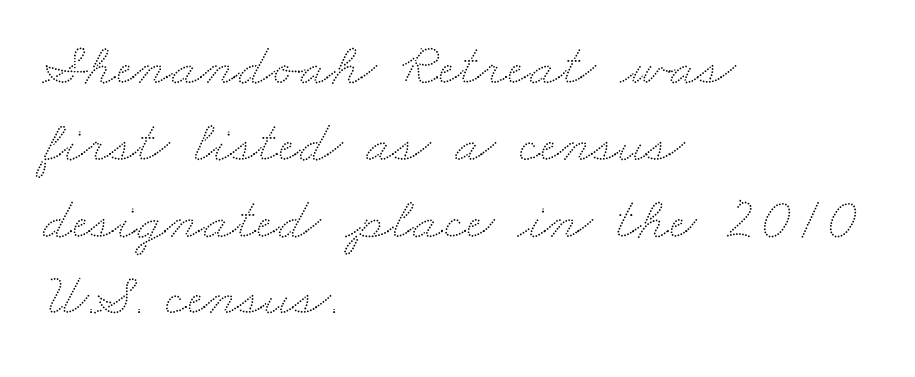
The image shows 60 px wide type; set left-aligned, normal line spacing (1.28x), normal letter spacing, not underlined; low stroke contrast and a small x-height.
